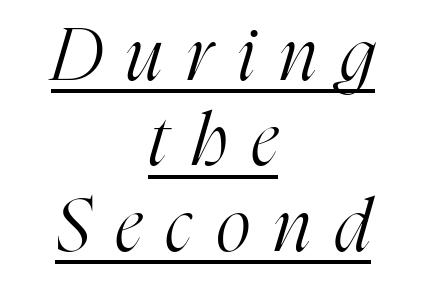
The setting favours the middle, as headings and verse often do. Summary of weight: not heavy and not bold. Character widths vary here, with narrow letters taking less room than wide ones. Note: serifs present on the glyphs.
